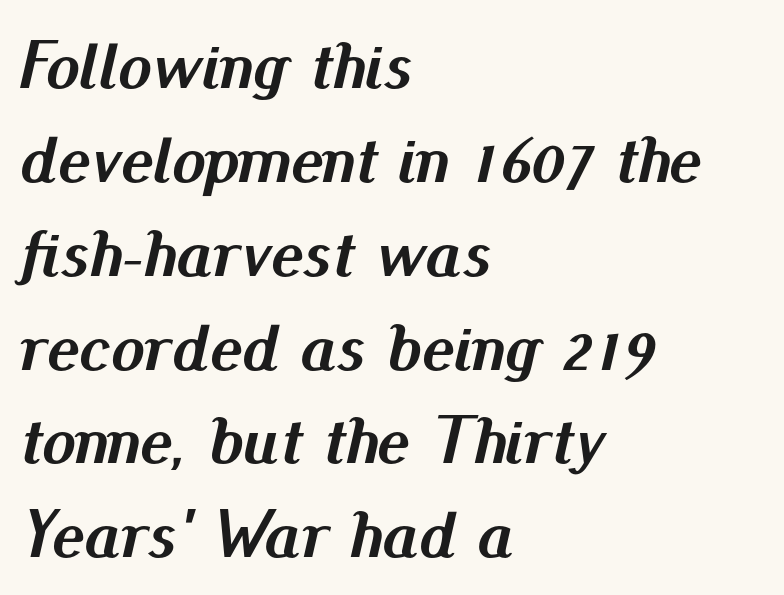
The image shows 68 px semibold type, italic (leaning right); set left-aligned, normal line spacing (1.38x), normal letter spacing, not underlined; medium stroke contrast and a small x-height.
